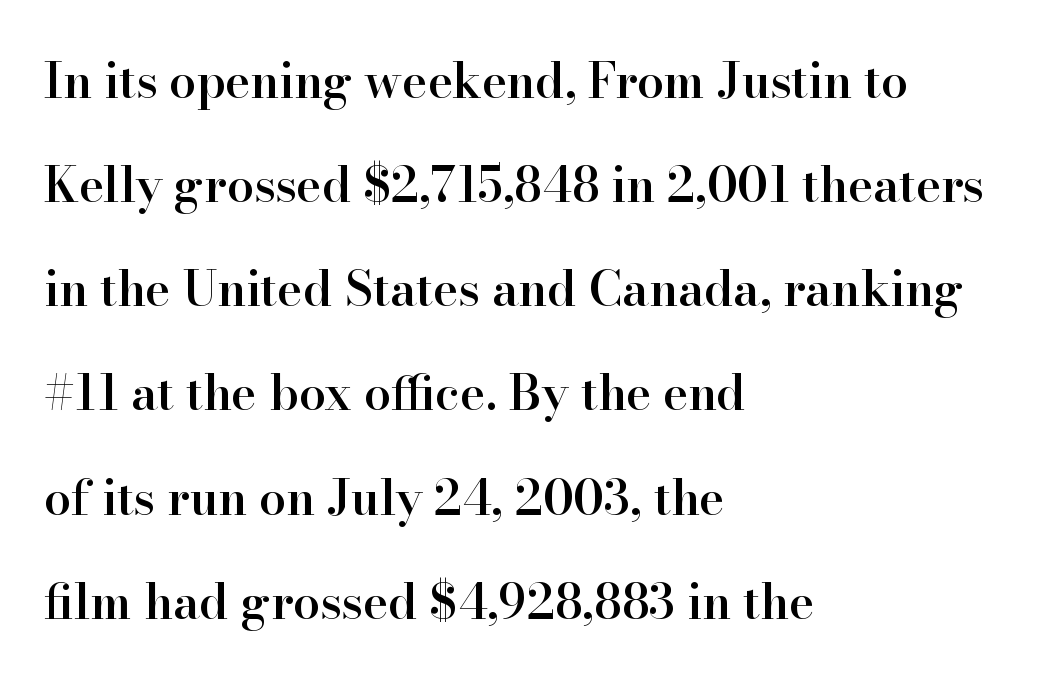
Q: Is the text bold? A: Semi-bold.
Q: Is the text italic (slanted)? A: No, it is upright.
Q: Is the typeface a serif or a sans-serif typeface? A: Serif.
Q: Is the text underlined? A: No.
Q: How is the paragraph aligned? A: Left-aligned.
Q: Is the spacing between letters normal or unusually wide? A: Normal.
Q: Is the spacing between lines tight, normal or loose? A: Loose.
Q: Width (condensed, normal, or wide)? A: Normal.
Q: Stroke contrast? A: High.
Q: x-height? A: Small.
Q: Monospaced? A: No.
